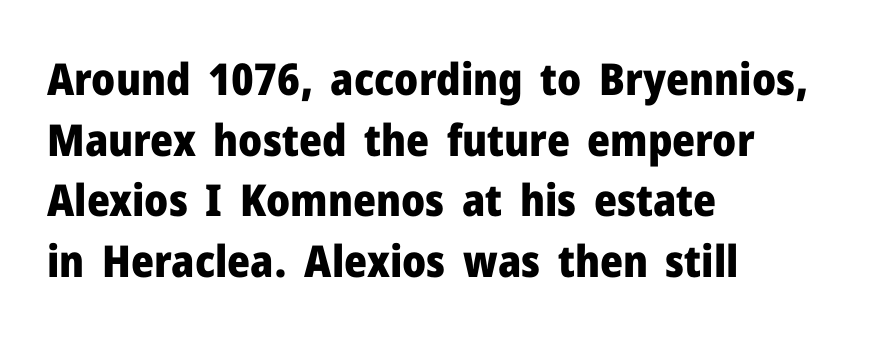
{"serif": "no", "italic": "no", "bold": "yes", "weight": "heavy", "width": "normal", "stroke_contrast": "low", "x_height": "medium", "monospaced": "no", "underline": "no", "align": "left", "line_spacing": "normal", "line_spacing_ratio": 1.38, "letter_spacing": "normal", "letter_spacing_em": 0.0, "glyph_px": 44}
